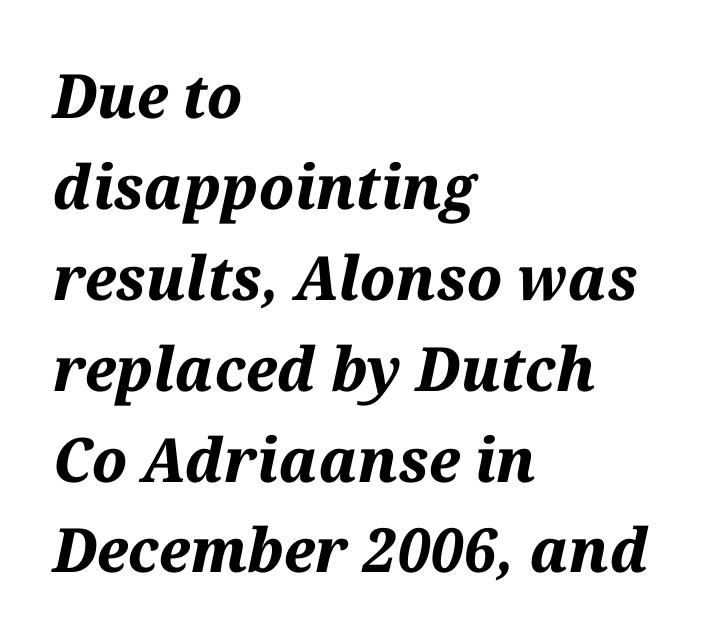
The image shows 61 px bold type, italic (leaning right); set left-aligned, normal line spacing (1.49x), normal letter spacing, not underlined; medium stroke contrast and a medium x-height.
